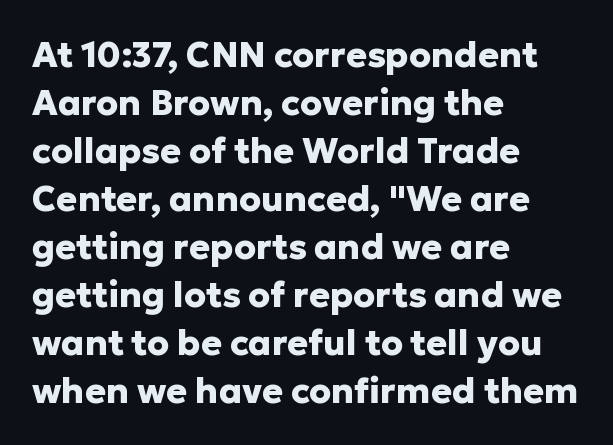
{"serif": "no", "italic": "no", "bold": "yes", "weight": "heavy", "width": "normal", "stroke_contrast": "low", "x_height": "medium", "monospaced": "no", "underline": "no", "align": "left", "line_spacing": "normal", "line_spacing_ratio": 1.37, "letter_spacing": "normal", "letter_spacing_em": 0.0, "glyph_px": 35}
